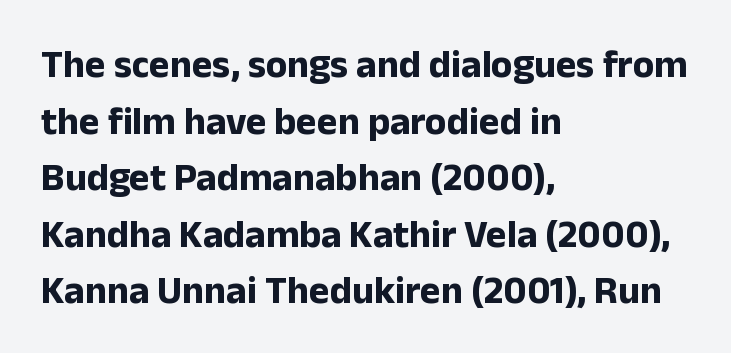
The image shows 39 px bold sans-serif type, upright; set left-aligned, normal line spacing (1.45x), normal letter spacing, not underlined; low stroke contrast and a medium x-height.
